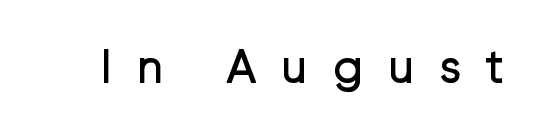
Q: Is the text bold? A: No.
Q: Is the text italic (slanted)? A: No, it is upright.
Q: Is the typeface a serif or a sans-serif typeface? A: Sans-serif.
Q: Is the text underlined? A: No.
Q: Is the spacing between letters normal or unusually wide? A: Unusually wide.
Q: Width (condensed, normal, or wide)? A: Normal.
Q: Stroke contrast? A: Low.
Q: x-height? A: Medium.
Q: Monospaced? A: No.
